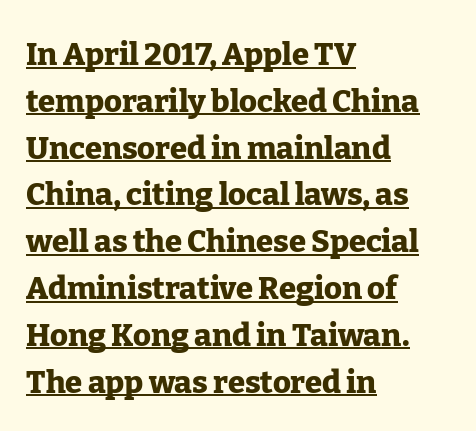
How are the letters spaced? Ordinarily, with no added tracking. Posture: straight, roman, zero tilt. I'd call this a serif setting — the letters wear small feet. Every row of glyphs begins at an identical x-position on the left.
